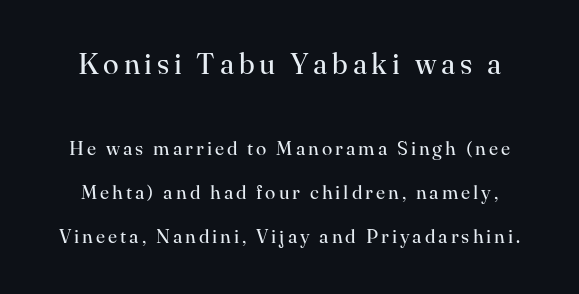
Bigger letters appear in the top chunk; the bottom chunk is reduced. A light-to-regular cut is what we see here. You can tell it's not italic because the verticals are truly vertical. Font category for this specimen: serif.
